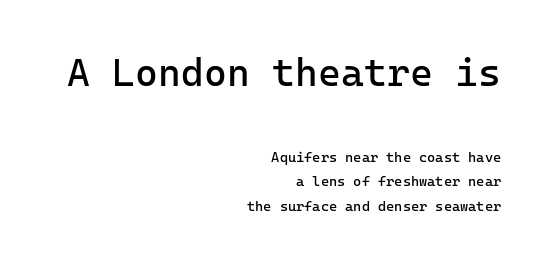
The image shows 39 px regular-weight sans-serif type, upright, monospaced; set right-aligned, line spacing 1.76x, normal letter spacing, not underlined; the first (top) block is 2.79x larger; low stroke contrast and a medium x-height.
